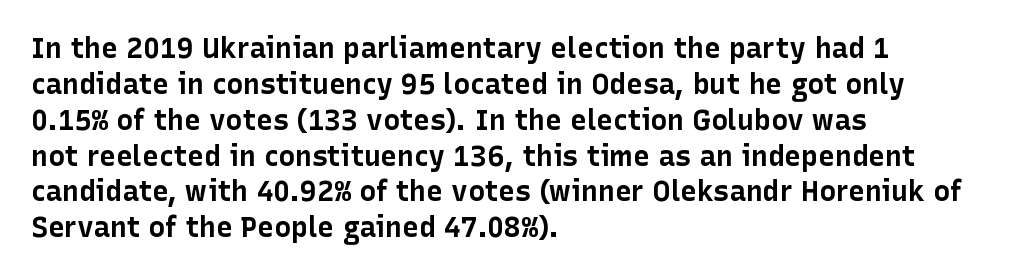
A student would call this left alignment; a typographer would say flush left, rag right. Caption: bold face, heavy strokes. Nope, not italic — everything's standing straight. Compared with typical paragraphs, the rows here are spaced about the same. Type style note: lacks serifs. Bare-footed words on every line.
